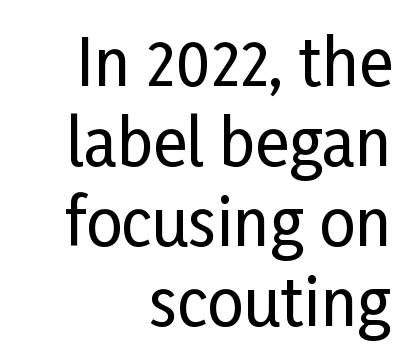
This is sans-serif lettering, the kind often seen on screens and signage. The rendering anchors every line to the right-hand side. Leading matches the norm, producing a regular column. Descenders are the only things crossing below the line. The passage shown is typed in a proportional face where columns would drift. Honestly, the letter spacing is just normal — you wouldn't notice it.
